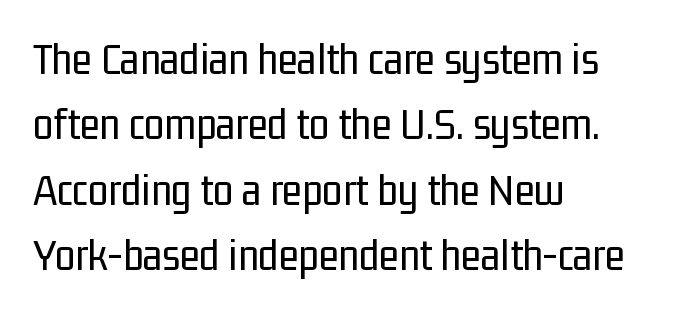
The image shows 46 px regular-weight, condensed sans-serif type, upright; set left-aligned, normal line spacing (1.42x), normal letter spacing, not underlined; low stroke contrast and a medium x-height.
